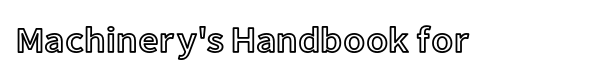
The passage shown is not underscored anywhere. These lines are rendered in a variable-pitch font. Do the letters lean? They stand straight. In terms of letterspacing, this is plain default setting.
